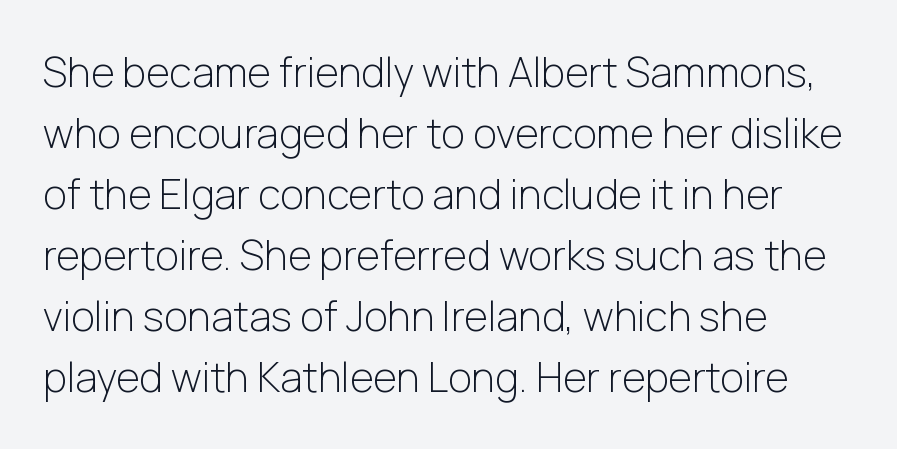
The image shows 41 px light sans-serif type, upright; set left-aligned, normal line spacing (1.49x), normal letter spacing, not underlined; low stroke contrast and a medium x-height.
